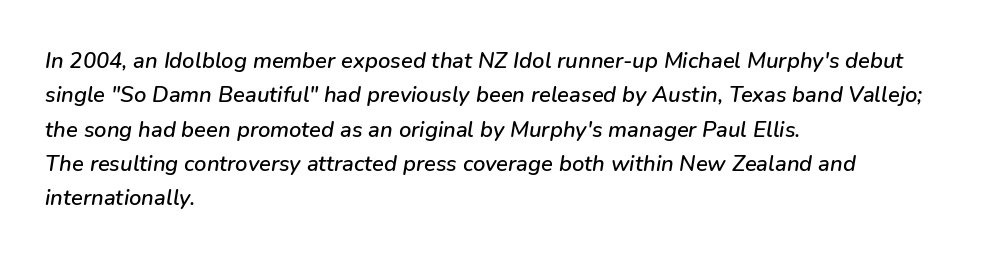
{"italic": "yes", "lean": "right", "slant_degrees": 9, "underline": "no", "align": "left", "line_spacing": "normal", "line_spacing_ratio": 1.56, "letter_spacing": "normal", "letter_spacing_em": 0.0, "glyph_px": 22}
